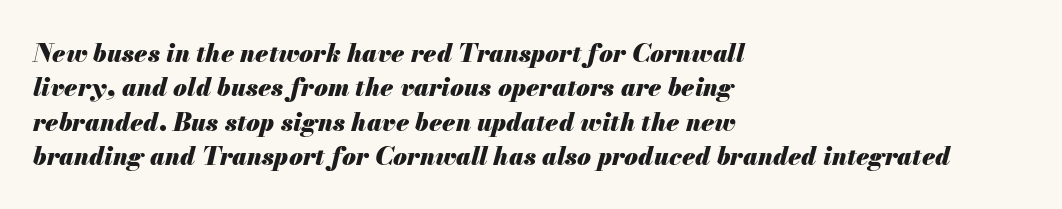
The rendering uses a moderate line-height, typical for paragraphs. In terms of posture, this sample is oblique. The zone under the glyphs is completely vacant. The passage is arranged the way most books set body copy — flush left. Heavy, bold letterforms.
